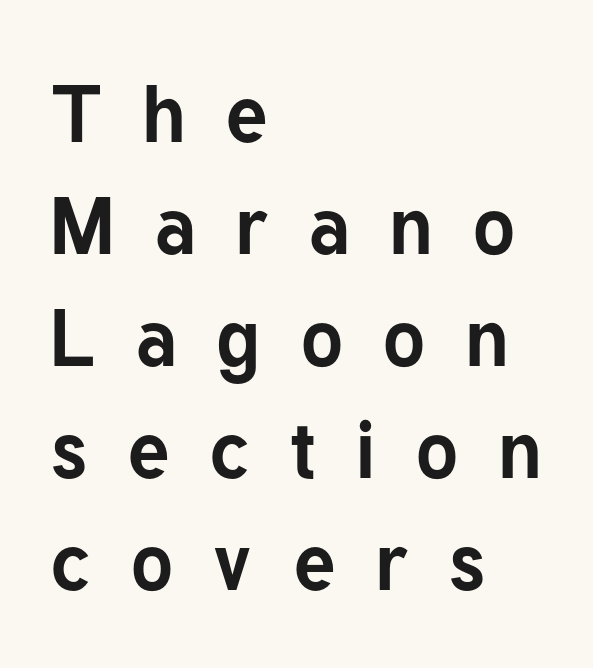
{"serif": "no", "italic": "no", "bold": "yes", "weight": "bold", "width": "normal", "stroke_contrast": "low", "x_height": "medium", "monospaced": "no", "underline": "no", "align": "left", "line_spacing": "normal", "line_spacing_ratio": 1.4, "letter_spacing": "wide", "letter_spacing_em": 0.49, "glyph_px": 80}
